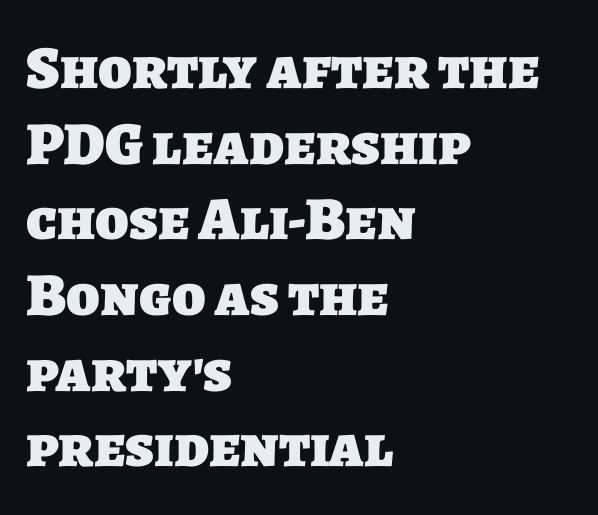
Each row of text sits above clean, open space. Strokes here are thick enough to call this a true bold. The face used here is rendered with its standard letterfit. Is this a sans? Yes — the strokes have no serifs. Note the varied advance widths — an 'i' is clearly narrower than an 'm'.
